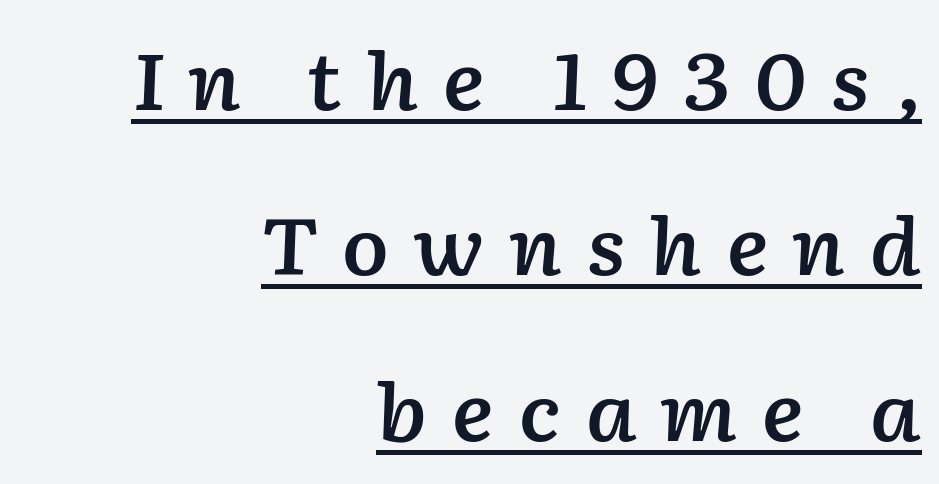
Q: Is the text bold? A: Semi-bold.
Q: Is the text italic (slanted)? A: Yes, it leans right by about 2 degrees.
Q: Is the text underlined? A: Yes.
Q: How is the paragraph aligned? A: Right-aligned.
Q: Is the spacing between letters normal or unusually wide? A: Unusually wide.
Q: Is the spacing between lines tight, normal or loose? A: Loose.
Q: Width (condensed, normal, or wide)? A: Normal.
Q: Stroke contrast? A: Low.
Q: x-height? A: Medium.
Q: Monospaced? A: No.
